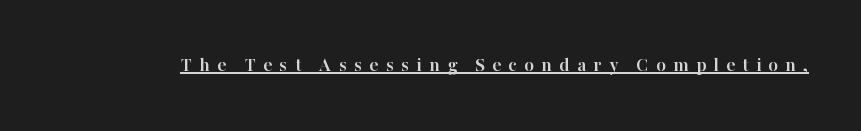
Q: Is the text bold? A: Yes.
Q: Is the text italic (slanted)? A: No, it is upright.
Q: Is the text underlined? A: Yes.
Q: Is the spacing between letters normal or unusually wide? A: Unusually wide.
